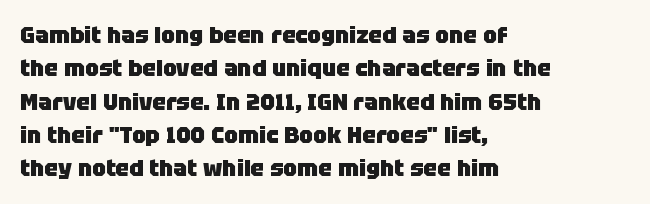
The image shows 23 px bold type, upright; set left-aligned, normal line spacing (1.45x), normal letter spacing, not underlined.
